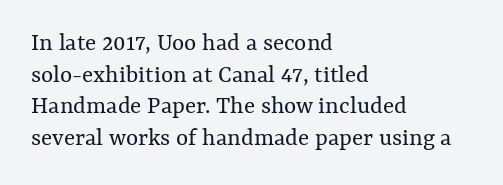
Q: Is the text bold? A: No.
Q: Is the text italic (slanted)? A: No, it is upright.
Q: Is the text underlined? A: No.
Q: How is the paragraph aligned? A: Left-aligned.
Q: Is the spacing between letters normal or unusually wide? A: Normal.
